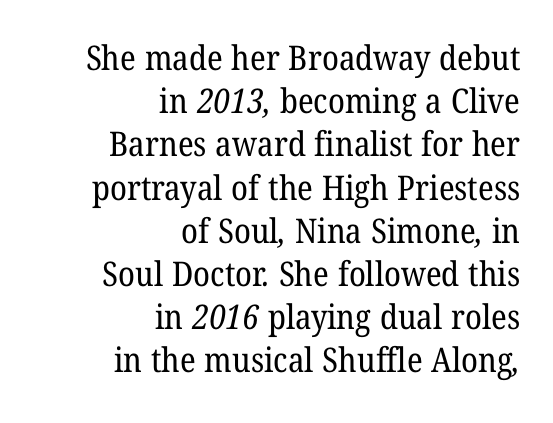
Q: Is the text bold? A: No.
Q: Is the typeface a serif or a sans-serif typeface? A: Serif.
Q: Is the text underlined? A: No.
Q: How is the paragraph aligned? A: Right-aligned.
Q: Is the spacing between letters normal or unusually wide? A: Normal.
Q: Is the spacing between lines tight, normal or loose? A: Normal.
Q: Width (condensed, normal, or wide)? A: Normal.
Q: Stroke contrast? A: Low.
Q: x-height? A: Medium.
Q: Monospaced? A: No.
